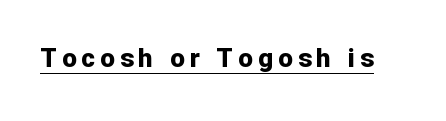
{"italic": "no", "bold": "yes", "underline": "yes", "letter_spacing": "wide", "letter_spacing_em": 0.2, "glyph_px": 26}
